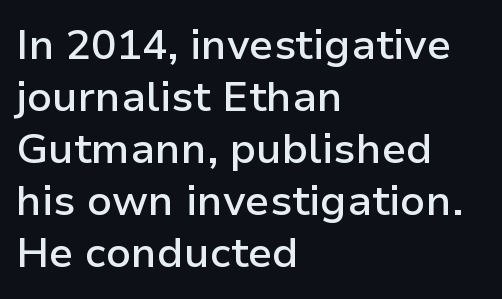
The image shows 42 px semibold sans-serif type, upright; set left-aligned, line spacing 1.24x, normal letter spacing, not underlined; low stroke contrast and a medium x-height.
